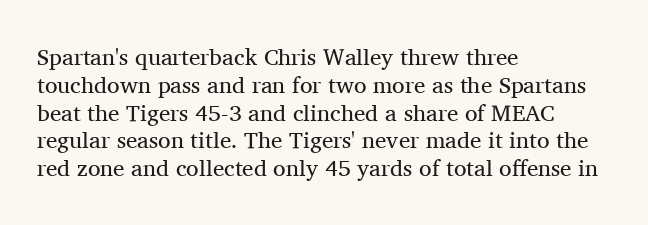
The image shows 23 px text type, upright; set left-aligned, line spacing 1.21x, normal letter spacing, not underlined.
